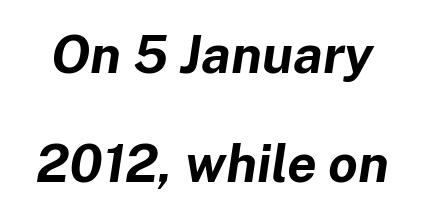
{"italic": "yes", "lean": "right", "slant_degrees": 8, "bold": "yes", "weight": "bold", "width": "normal", "stroke_contrast": "low", "x_height": "medium", "monospaced": "no", "underline": "no", "line_spacing": "loose", "line_spacing_ratio": 2.06, "letter_spacing": "normal", "letter_spacing_em": 0.0, "glyph_px": 53}
